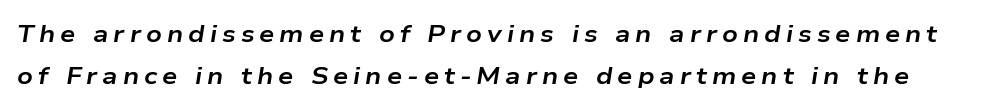
{"italic": "yes", "lean": "right", "slant_degrees": 9, "bold": "yes", "underline": "no", "line_spacing_ratio": 1.73, "letter_spacing": "wide", "letter_spacing_em": 0.21, "glyph_px": 24}
